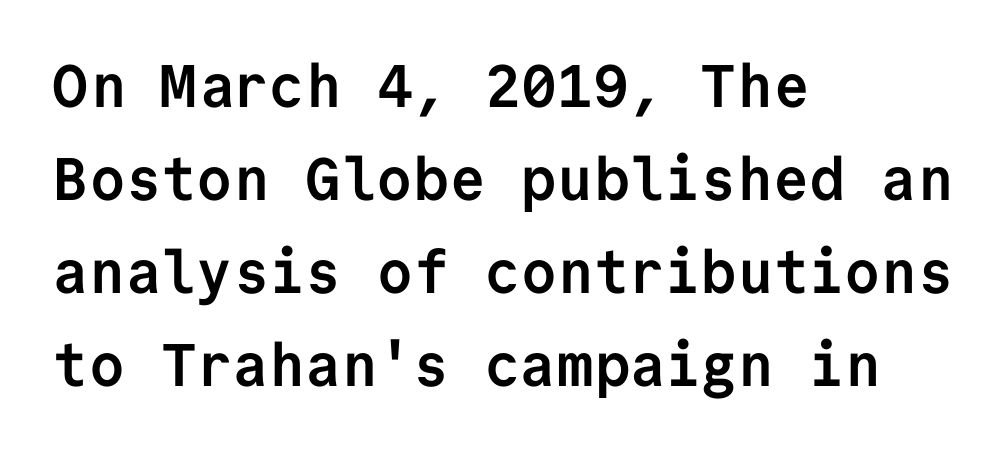
{"serif": "no", "italic": "no", "bold": "yes", "weight": "semibold", "width": "normal", "stroke_contrast": "low", "x_height": "medium", "monospaced": "yes", "underline": "no", "align": "left", "line_spacing": "normal", "line_spacing_ratio": 1.55, "letter_spacing": "normal", "letter_spacing_em": 0.0, "glyph_px": 60}
